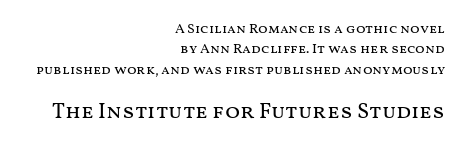
Glance below the letters and you will spot only blank space. Right-aligned paragraph, ragged on the left. The block of text has a typical density, with ordinary space between rows. Does the lettering tilt? It doesn't — this is upright.
